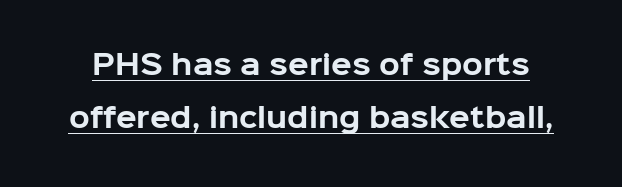
Caption: lettering with a line underneath. Interline gaps are noticeably wide in this sample. The glyphs have the mass of a bold cut. Glyph-to-glyph distance matches everyday printed text. The lettering holds an erect, upright posture throughout.
